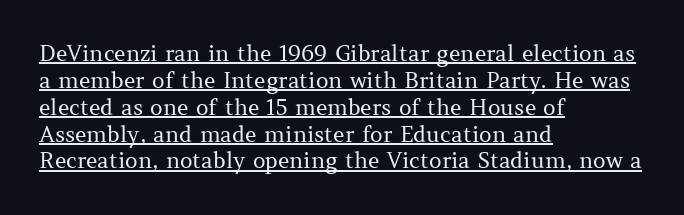
{"italic": "no", "bold": "no", "underline": "yes", "align": "left", "line_spacing_ratio": 1.22, "letter_spacing": "normal", "letter_spacing_em": 0.0, "glyph_px": 22}
